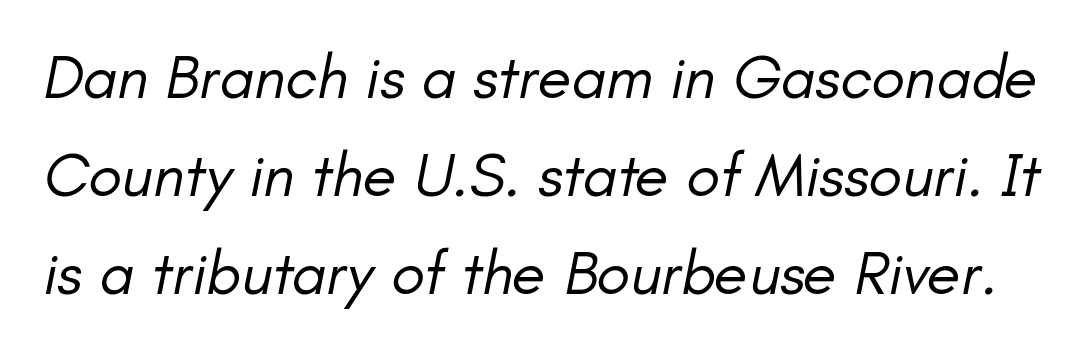
Q: Is the text bold? A: No.
Q: Is the text italic (slanted)? A: Yes, it leans right by about 11 degrees.
Q: Is the text underlined? A: No.
Q: Is the spacing between letters normal or unusually wide? A: Normal.
Q: Is the spacing between lines tight, normal or loose? A: Normal.
Q: Width (condensed, normal, or wide)? A: Normal.
Q: Stroke contrast? A: Low.
Q: x-height? A: Small.
Q: Monospaced? A: No.
